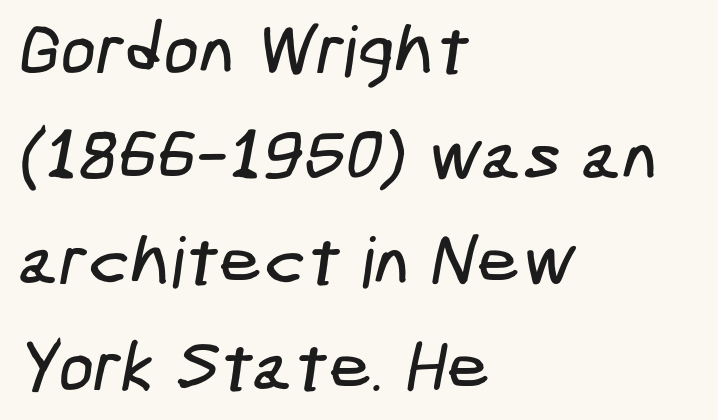
The image shows 70 px condensed sans-serif type; set left-aligned, normal line spacing (1.51x), normal letter spacing, not underlined; low stroke contrast and a medium x-height.
